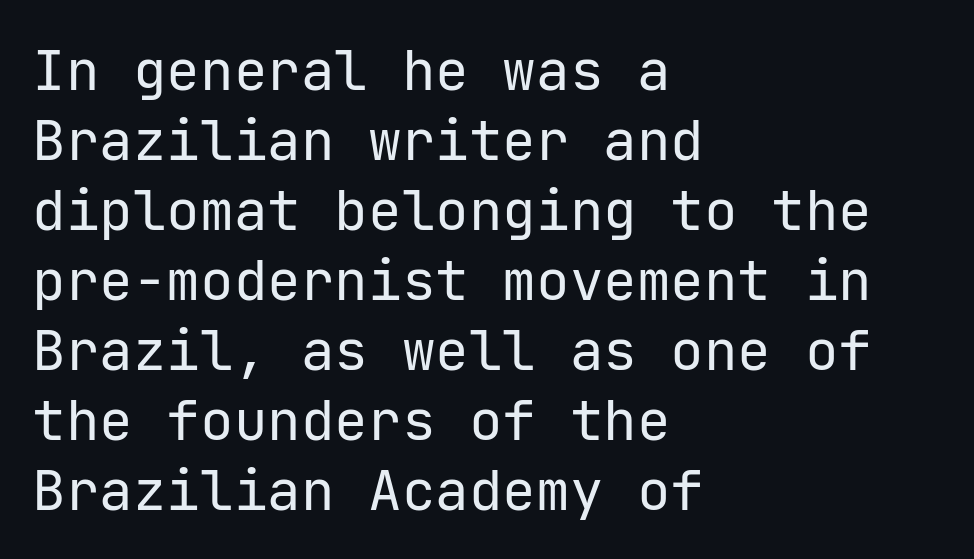
Any mark beneath the type? The region is blank. Glyph-to-glyph distance matches everyday printed text. This block has exactly the height ordinary leading produces. Bold? No — there's no thickening of the strokes. Upright lettering throughout.
